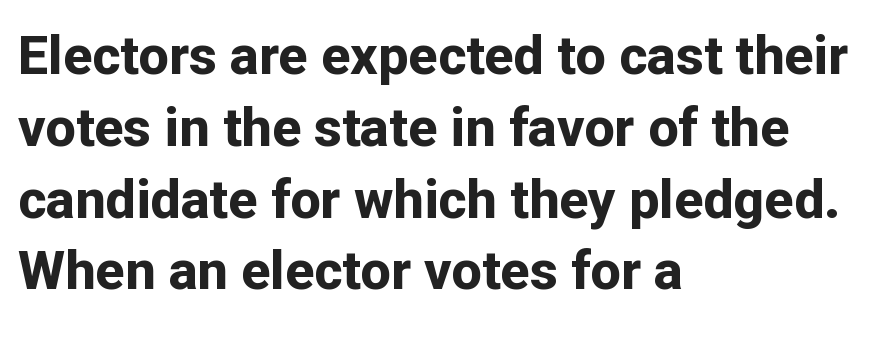
{"serif": "no", "italic": "no", "bold": "yes", "weight": "bold", "width": "normal", "stroke_contrast": "low", "x_height": "medium", "monospaced": "no", "underline": "no", "align": "left", "line_spacing": "normal", "line_spacing_ratio": 1.33, "letter_spacing": "normal", "letter_spacing_em": 0.0, "glyph_px": 54}
